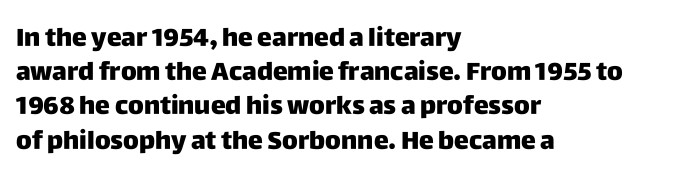
The image shows 25 px bold type, upright; set left-aligned, normal line spacing (1.37x), normal letter spacing, not underlined.
